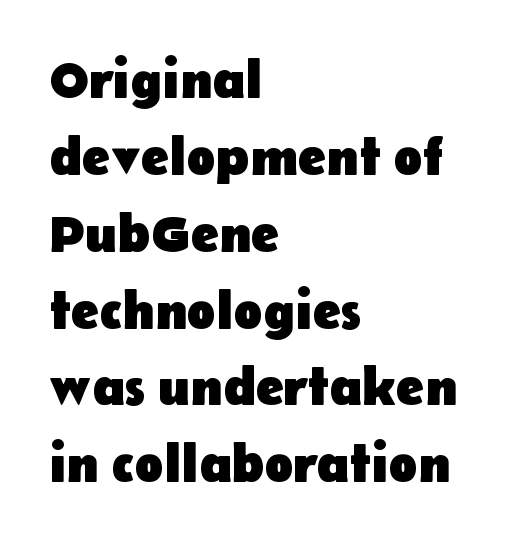
{"serif": "no", "italic": "no", "bold": "yes", "weight": "heavy", "width": "normal", "stroke_contrast": "low", "x_height": "medium", "monospaced": "no", "underline": "no", "align": "left", "line_spacing": "normal", "line_spacing_ratio": 1.45, "letter_spacing": "normal", "letter_spacing_em": 0.0, "glyph_px": 53}
